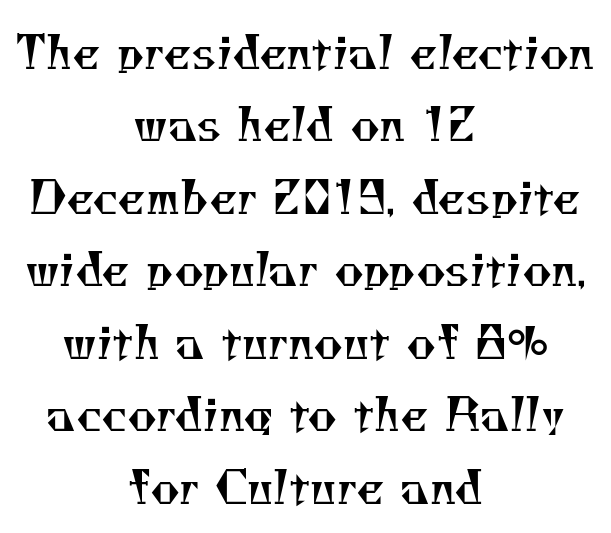
{"serif": "yes", "bold": "no", "weight": "regular", "width": "normal", "stroke_contrast": "medium", "x_height": "small", "monospaced": "no", "underline": "no", "align": "center", "line_spacing": "normal", "line_spacing_ratio": 1.61, "letter_spacing": "normal", "letter_spacing_em": 0.0, "glyph_px": 45}
